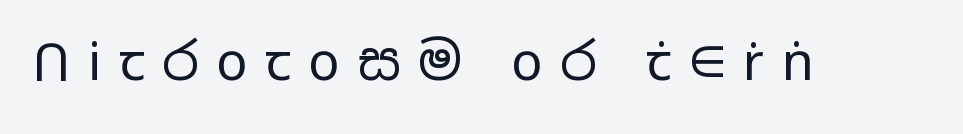
The image shows 52 px regular-weight, wide sans-serif type, upright; set unusually wide letter spacing (+0.34 em), not underlined; low stroke contrast and a medium x-height.
